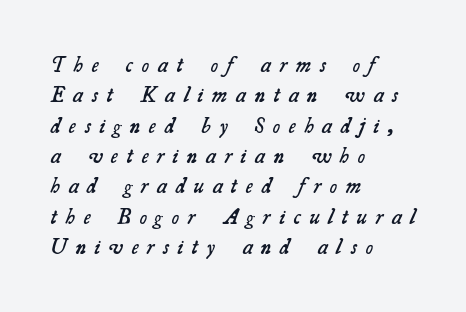
In terms of letterspacing, this is a distinctly airy, spread setting. Regular leading. Firm but not heavy-handed strokes: this text is semibold. Anything drawn beneath the words? Only blank space.
